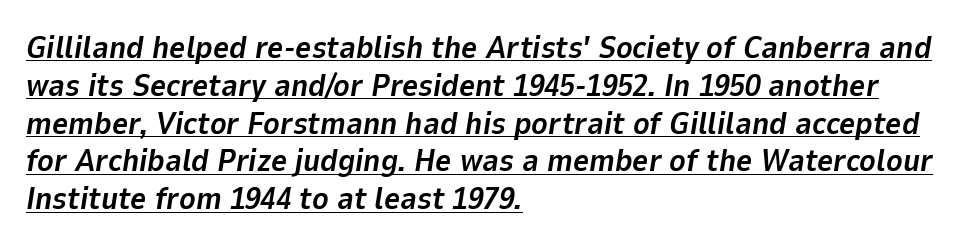
The image shows 31 px bold type, italic (leaning right); set left-aligned, line spacing 1.22x, normal letter spacing, underlined; low stroke contrast and a medium x-height.
